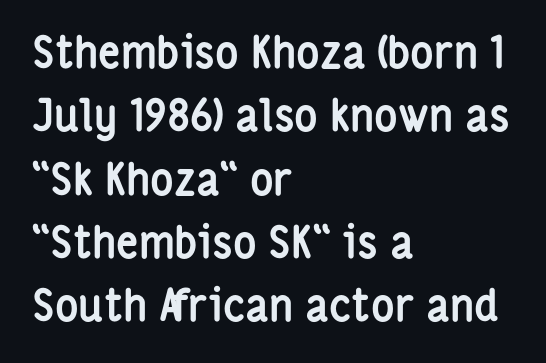
The image shows 44 px semibold, condensed sans-serif type, upright; set left-aligned, normal line spacing (1.44x), normal letter spacing, not underlined; low stroke contrast and a medium x-height.
